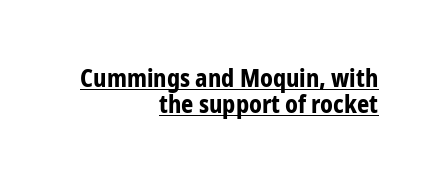
Honestly, the underline is the first thing you notice here. It's the straight-up-and-down kind of type. All the whitespace from short lines collects on the left. The lines are packed closely together with very little leading. Strokes here are thick enough to call this a true bold. This sample uses plain, unmodified letter spacing.
